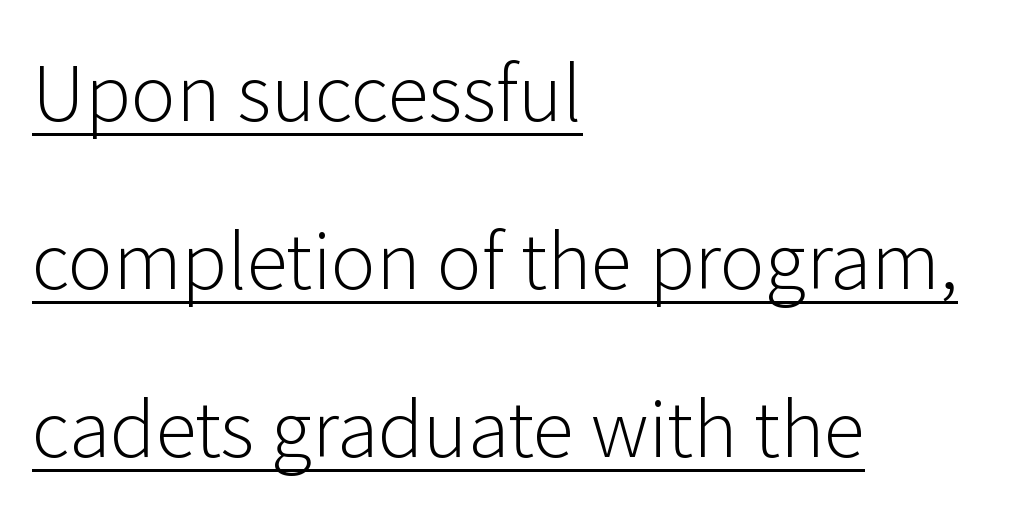
Q: Is the text bold? A: No.
Q: Is the text italic (slanted)? A: No, it is upright.
Q: Is the typeface a serif or a sans-serif typeface? A: Sans-serif.
Q: Is the text underlined? A: Yes.
Q: How is the paragraph aligned? A: Left-aligned.
Q: Is the spacing between letters normal or unusually wide? A: Normal.
Q: Is the spacing between lines tight, normal or loose? A: Loose.
Q: Width (condensed, normal, or wide)? A: Normal.
Q: Stroke contrast? A: Low.
Q: x-height? A: Medium.
Q: Monospaced? A: No.
